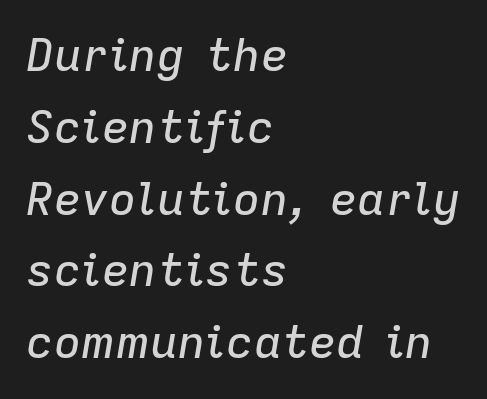
What stands out about the letter spacing? Nothing — it is the standard amount. Descender tails drop into unmarked territory. Short and long lines alike share a common starting point at left. Quick note: interline space is typical.
